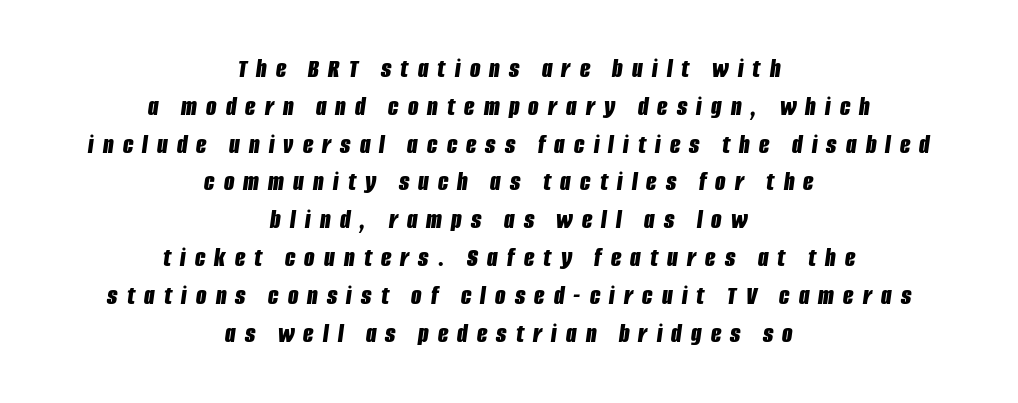
{"italic": "yes", "lean": "right", "slant_degrees": 8, "bold": "yes", "underline": "no", "align": "center", "line_spacing": "normal", "line_spacing_ratio": 1.4, "letter_spacing": "wide", "letter_spacing_em": 0.34, "glyph_px": 27}
